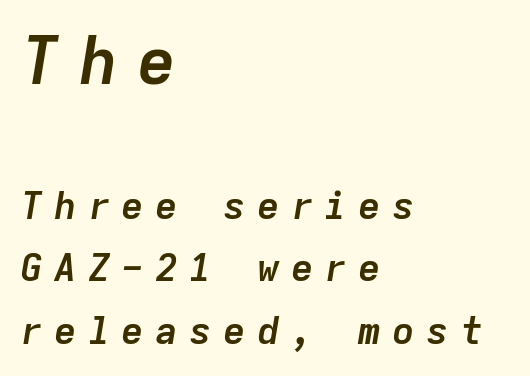
{"italic": "yes", "lean": "right", "slant_degrees": 9, "bold": "yes", "weight": "semibold", "width": "normal", "stroke_contrast": "low", "x_height": "medium", "monospaced": "yes", "underline": "no", "align": "left", "line_spacing": "normal", "line_spacing_ratio": 1.65, "letter_spacing": "wide", "letter_spacing_em": 0.29, "larger_block": "first", "size_ratio": 1.74, "glyph_px": 66}
